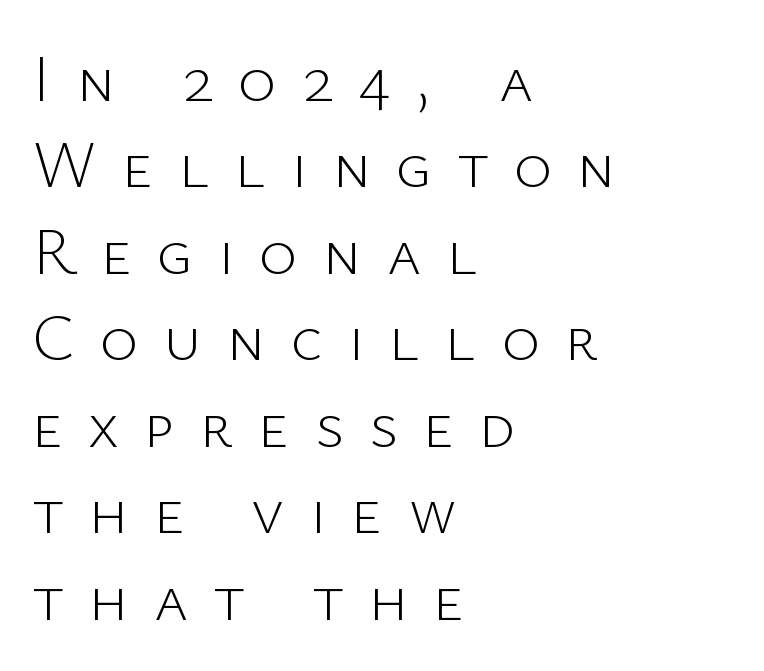
The image shows 65 px light sans-serif type, upright; set left-aligned, normal line spacing (1.33x), unusually wide letter spacing (+0.39 em), not underlined; low stroke contrast and a medium x-height.
